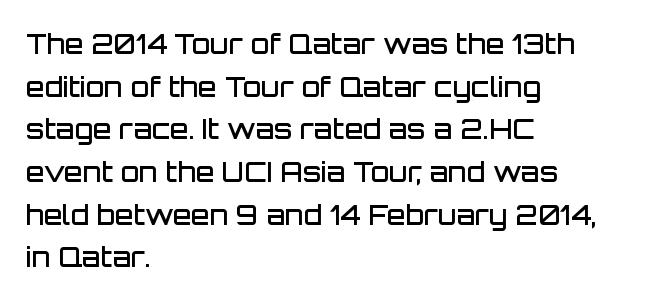
{"italic": "no", "bold": "semi", "underline": "no", "align": "left", "line_spacing": "normal", "line_spacing_ratio": 1.58, "letter_spacing": "normal", "letter_spacing_em": 0.0, "glyph_px": 27}
